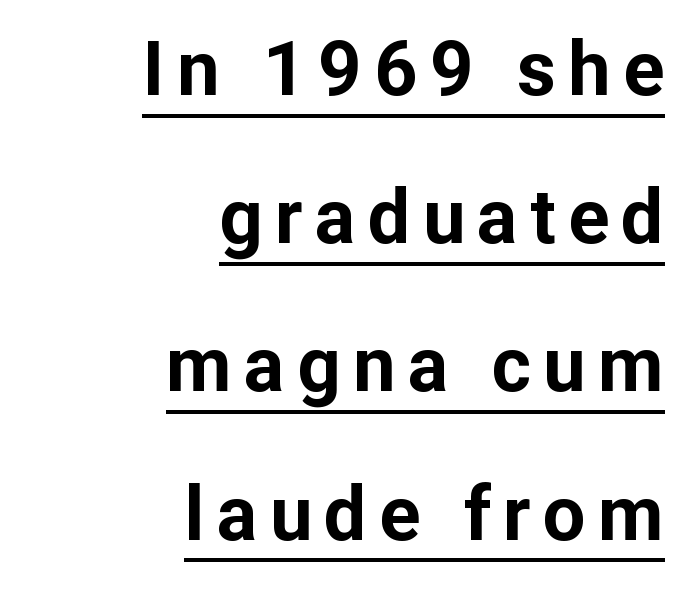
Is this a fixed-width face? No — the glyphs have proportional, varying widths. Typeset ragged left — the right edge is the straight one. Leading is clearly above the norm, producing a sparse column. Heavy, bold letterforms. A roman cut, with each character standing at attention.
